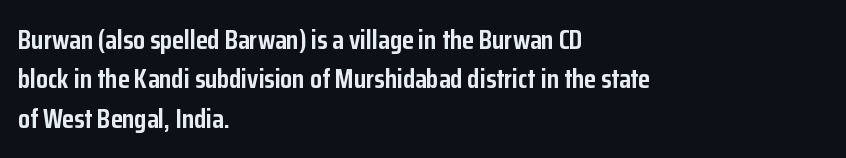
{"italic": "no", "bold": "yes", "underline": "no", "align": "left", "line_spacing": "normal", "line_spacing_ratio": 1.46, "letter_spacing": "normal", "letter_spacing_em": 0.0, "glyph_px": 27}
